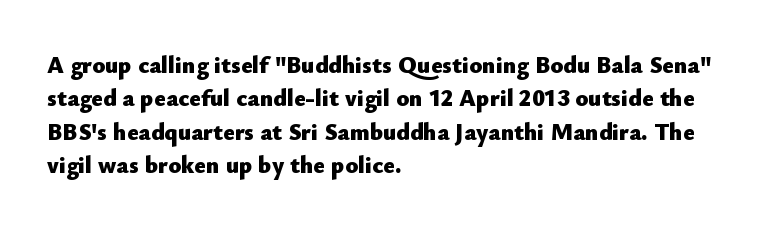
Q: Is the text bold? A: Yes.
Q: Is the text italic (slanted)? A: No, it is upright.
Q: Is the text underlined? A: No.
Q: How is the paragraph aligned? A: Left-aligned.
Q: Is the spacing between letters normal or unusually wide? A: Normal.
Q: Is the spacing between lines tight, normal or loose? A: Normal.
